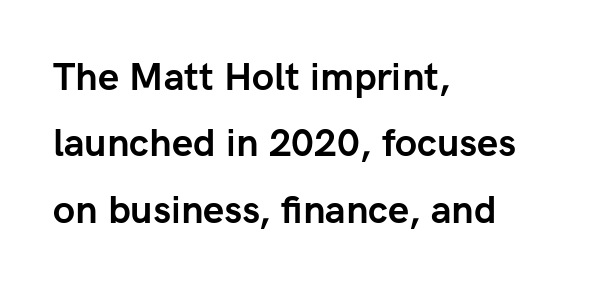
{"serif": "no", "italic": "no", "bold": "yes", "weight": "semibold", "width": "normal", "stroke_contrast": "low", "x_height": "medium", "monospaced": "no", "underline": "no", "align": "left", "line_spacing_ratio": 1.75, "letter_spacing": "normal", "letter_spacing_em": 0.0, "glyph_px": 38}
